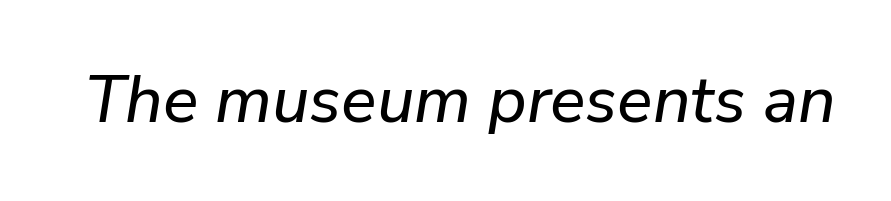
Q: Is the text italic (slanted)? A: Yes, it leans right by about 9 degrees.
Q: Is the text underlined? A: No.
Q: Is the spacing between letters normal or unusually wide? A: Normal.
Q: Width (condensed, normal, or wide)? A: Normal.
Q: Stroke contrast? A: Low.
Q: x-height? A: Medium.
Q: Monospaced? A: No.
